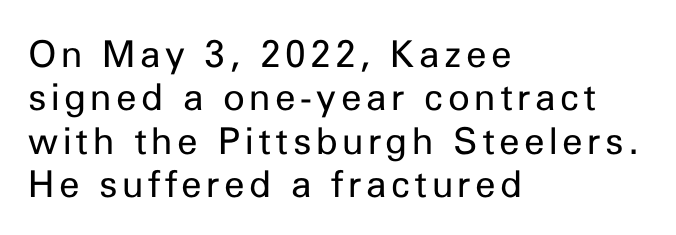
Q: Is the text bold? A: No.
Q: Is the text italic (slanted)? A: No, it is upright.
Q: Is the typeface a serif or a sans-serif typeface? A: Sans-serif.
Q: Is the text underlined? A: No.
Q: How is the paragraph aligned? A: Left-aligned.
Q: Width (condensed, normal, or wide)? A: Normal.
Q: Stroke contrast? A: Low.
Q: x-height? A: Medium.
Q: Monospaced? A: No.
